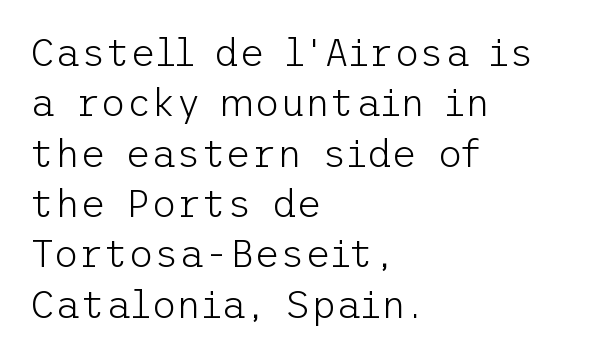
Q: Is the text bold? A: No.
Q: Is the text italic (slanted)? A: No, it is upright.
Q: Is the typeface a serif or a sans-serif typeface? A: Sans-serif.
Q: Is the text underlined? A: No.
Q: How is the paragraph aligned? A: Left-aligned.
Q: Is the spacing between letters normal or unusually wide? A: Normal.
Q: Is the spacing between lines tight, normal or loose? A: Normal.
Q: Width (condensed, normal, or wide)? A: Normal.
Q: Stroke contrast? A: Low.
Q: x-height? A: Medium.
